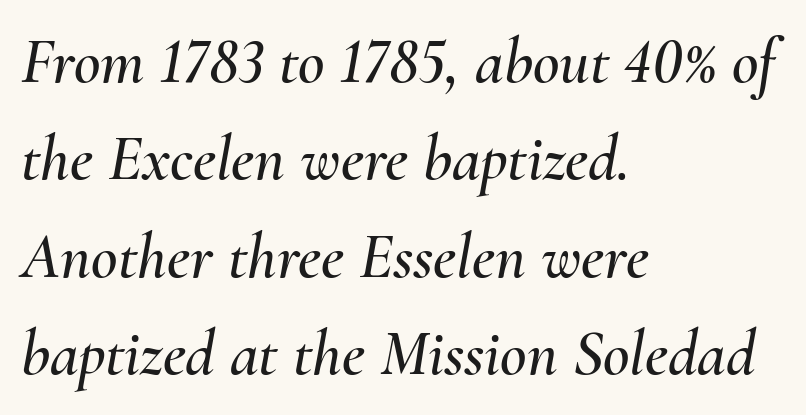
The image shows 65 px text type, italic (leaning right); set left-aligned, normal line spacing (1.5x), normal letter spacing, not underlined; medium stroke contrast and a small x-height.
